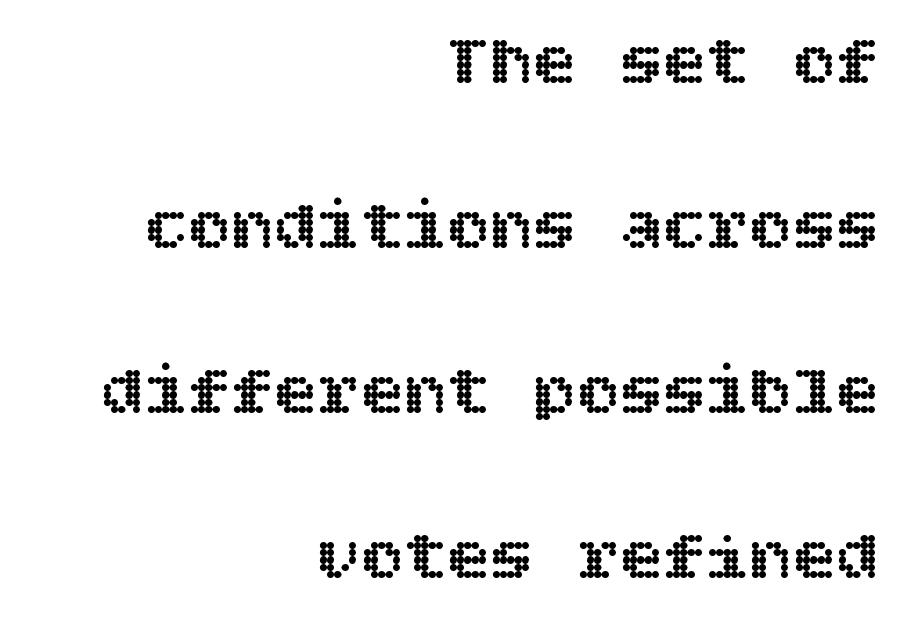
{"italic": "no", "width": "normal", "x_height": "large", "underline": "no", "align": "right", "line_spacing": "loose", "line_spacing_ratio": 2.29, "letter_spacing": "normal", "letter_spacing_em": 0.0, "glyph_px": 72}
